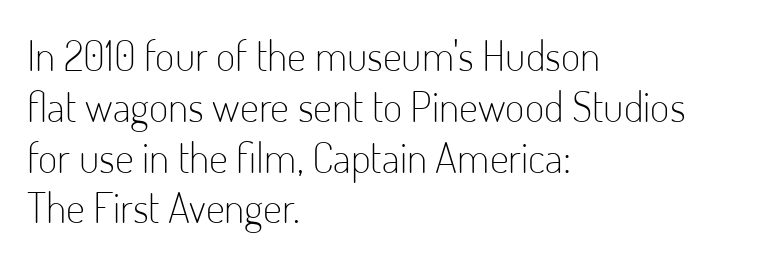
{"serif": "no", "italic": "no", "bold": "no", "weight": "light", "width": "condensed", "stroke_contrast": "low", "x_height": "small", "monospaced": "no", "underline": "no", "align": "left", "line_spacing_ratio": 1.21, "letter_spacing": "normal", "letter_spacing_em": 0.0, "glyph_px": 42}
